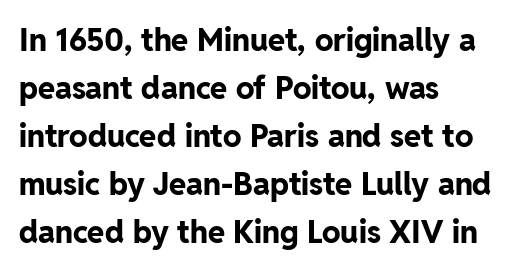
Q: Is the text bold? A: Yes.
Q: Is the text italic (slanted)? A: No, it is upright.
Q: Is the typeface a serif or a sans-serif typeface? A: Sans-serif.
Q: Is the text underlined? A: No.
Q: How is the paragraph aligned? A: Left-aligned.
Q: Is the spacing between letters normal or unusually wide? A: Normal.
Q: Is the spacing between lines tight, normal or loose? A: Normal.
Q: Width (condensed, normal, or wide)? A: Normal.
Q: Stroke contrast? A: Low.
Q: x-height? A: Medium.
Q: Monospaced? A: No.
